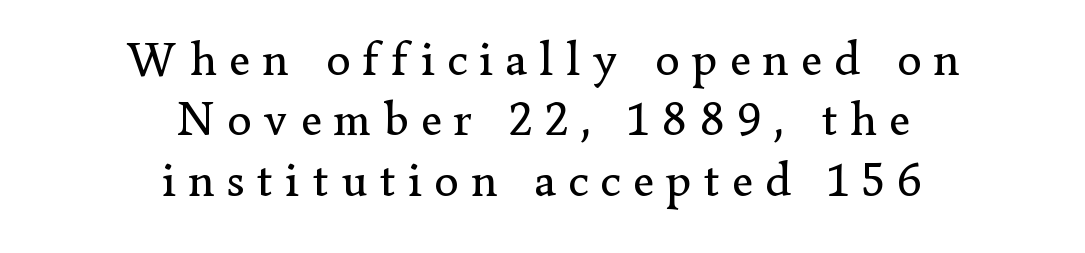
The image shows 49 px regular-weight serif type, upright; set centered, line spacing 1.23x, unusually wide letter spacing (+0.25 em), not underlined; low stroke contrast and a small x-height.
